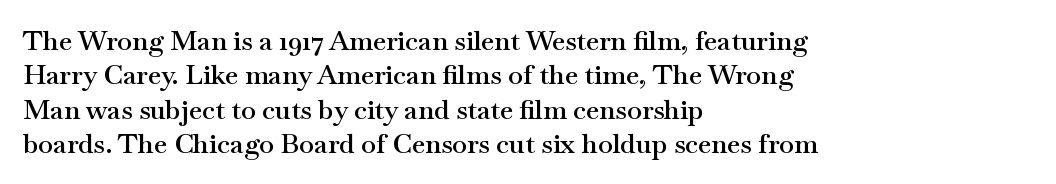
The image shows 27 px text type, upright; set left-aligned, normal line spacing (1.27x), normal letter spacing, not underlined.
